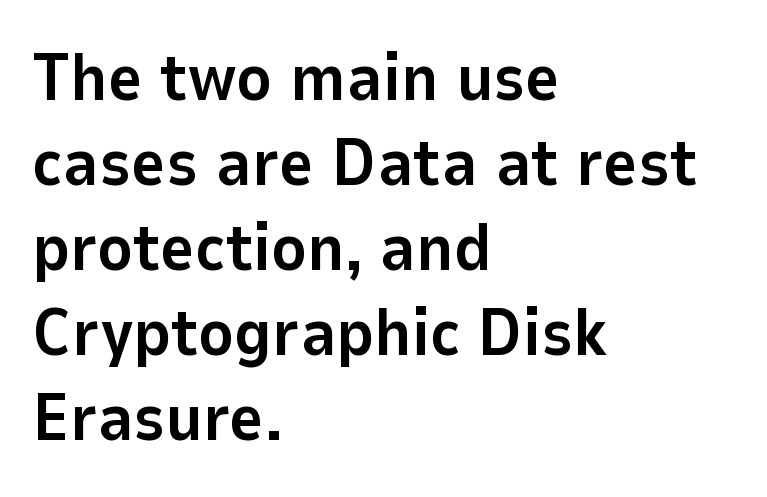
Q: Is the text bold? A: Yes.
Q: Is the text italic (slanted)? A: No, it is upright.
Q: Is the typeface a serif or a sans-serif typeface? A: Sans-serif.
Q: Is the text underlined? A: No.
Q: How is the paragraph aligned? A: Left-aligned.
Q: Is the spacing between letters normal or unusually wide? A: Normal.
Q: Is the spacing between lines tight, normal or loose? A: Normal.
Q: Width (condensed, normal, or wide)? A: Normal.
Q: Stroke contrast? A: Low.
Q: x-height? A: Medium.
Q: Monospaced? A: No.
